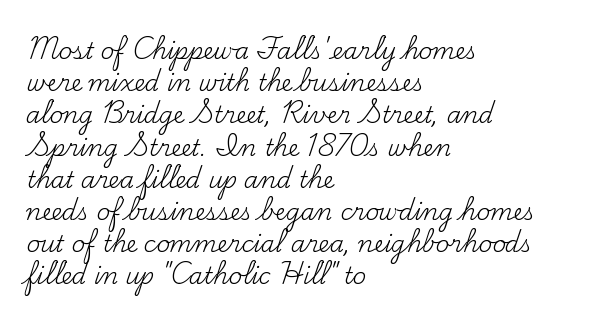
Regarding leading, the lines here are spaced in the standard way. The setting favours the left margin, as ordinary paragraphs usually do. The typeface has the unassuming heft of standard copy or less. The tracking reads as untouched default to a designer's eye. Type without underlining.
